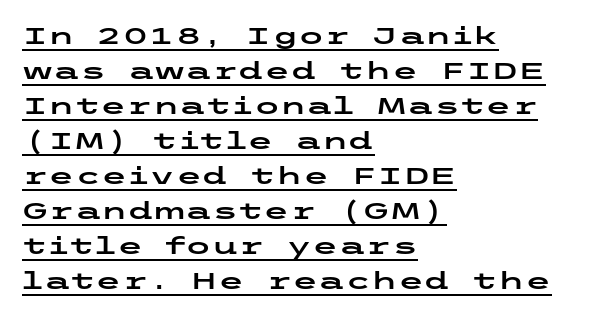
{"italic": "no", "underline": "yes", "align": "left", "line_spacing": "normal", "line_spacing_ratio": 1.46, "letter_spacing": "normal", "letter_spacing_em": 0.0, "glyph_px": 24}
